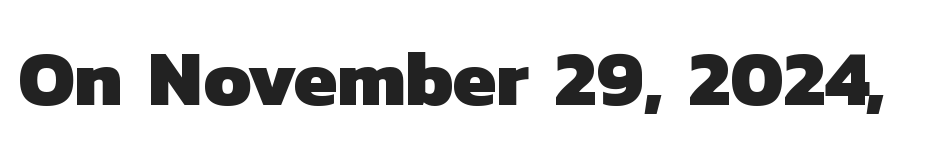
{"serif": "no", "bold": "yes", "weight": "heavy", "width": "normal", "stroke_contrast": "low", "x_height": "medium", "monospaced": "no", "underline": "no", "letter_spacing": "normal", "letter_spacing_em": 0.0, "glyph_px": 79}
